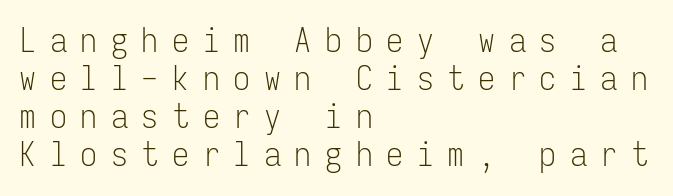
Q: Is the text bold? A: No.
Q: Is the text italic (slanted)? A: No, it is upright.
Q: Is the typeface a serif or a sans-serif typeface? A: Sans-serif.
Q: Is the text underlined? A: No.
Q: How is the paragraph aligned? A: Left-aligned.
Q: Is the spacing between letters normal or unusually wide? A: Unusually wide.
Q: Is the spacing between lines tight, normal or loose? A: Tight.
Q: Width (condensed, normal, or wide)? A: Condensed.
Q: Stroke contrast? A: Low.
Q: x-height? A: Medium.
Q: Monospaced? A: Yes.
